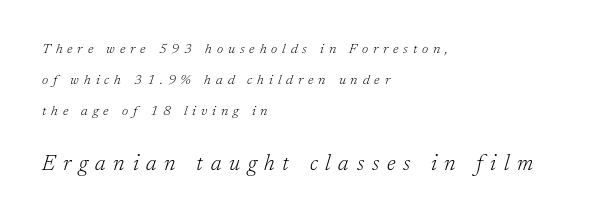
Does the lettering tilt? It does — this is italic. Decoration check: the copy has no underline. Notice how the passage keeps a crisp vertical edge on the left only. Inter-character spacing is expanded well beyond the font's built-in metrics. The vertical gap from one line to the next is large.
